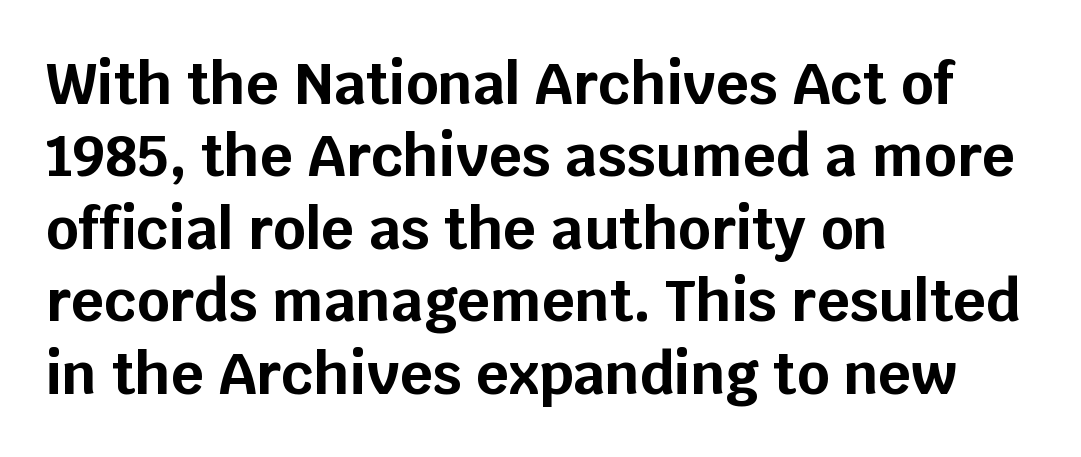
As a designer I'd log this as weight 700, bold. The type sits square on the baseline with zero lean. Do the characters align in a grid? No, the font is proportional. Line beginnings align vertically; line endings do not.
